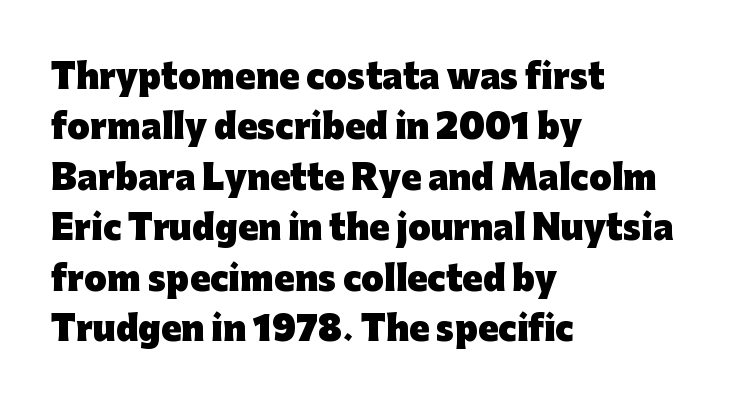
The type is set solid horizontally, with unmodified tracking. Check where the strokes stop: nothing finishes them off — pure sans. The passage shown stacks its lines at a standard gap. Descenders are the only things crossing below the line. A student would call this left alignment; a typographer would say flush left, rag right.
